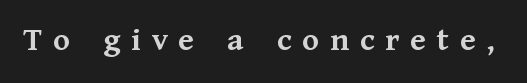
{"serif": "yes", "italic": "no", "bold": "yes", "weight": "semibold", "width": "normal", "stroke_contrast": "medium", "x_height": "medium", "monospaced": "no", "underline": "no", "letter_spacing": "wide", "letter_spacing_em": 0.32, "glyph_px": 34}
